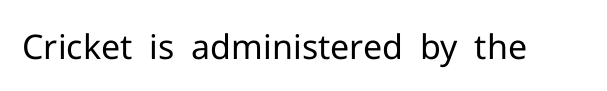
The image shows 34 px regular-weight sans-serif type, upright; set normal letter spacing, not underlined; low stroke contrast and a medium x-height.
